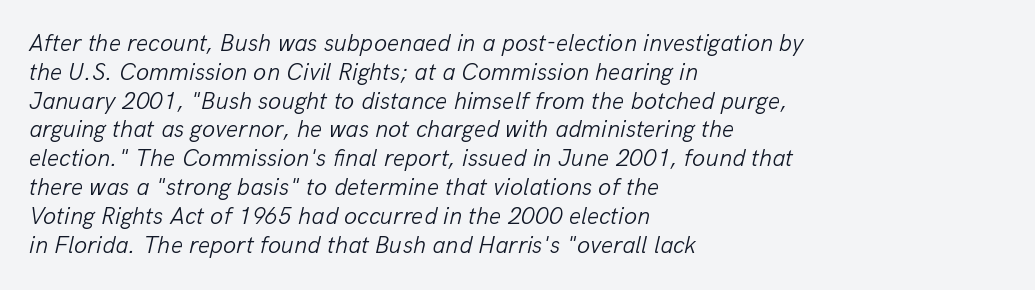
The image shows 24 px text type, italic (leaning right); set left-aligned, line spacing 1.2x, normal letter spacing, not underlined.
